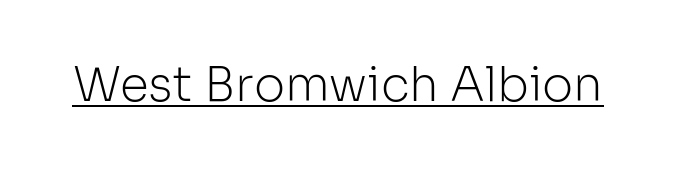
The image shows 47 px light sans-serif type, upright; set normal letter spacing, underlined; low stroke contrast and a medium x-height.
